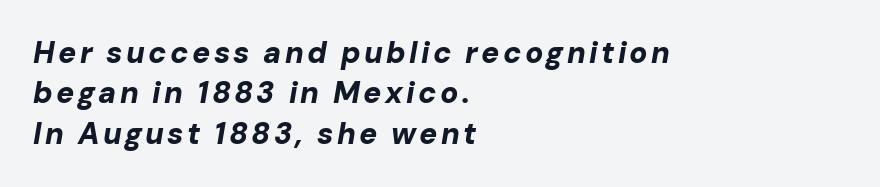
The image shows 30 px bold type, italic (leaning right); set left-aligned, normal line spacing (1.35x), not underlined; low stroke contrast and a medium x-height.
